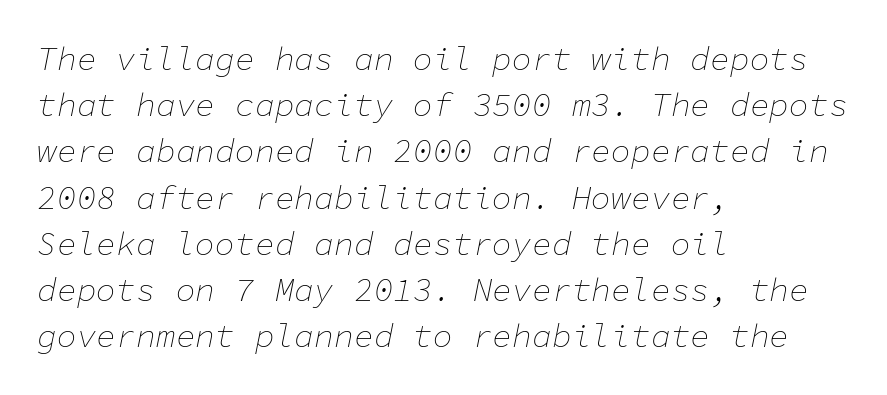
{"italic": "yes", "lean": "right", "slant_degrees": 11, "bold": "no", "weight": "thin", "width": "normal", "stroke_contrast": "low", "x_height": "medium", "monospaced": "yes", "underline": "no", "align": "left", "line_spacing": "normal", "line_spacing_ratio": 1.4, "letter_spacing": "normal", "letter_spacing_em": 0.0, "glyph_px": 33}
